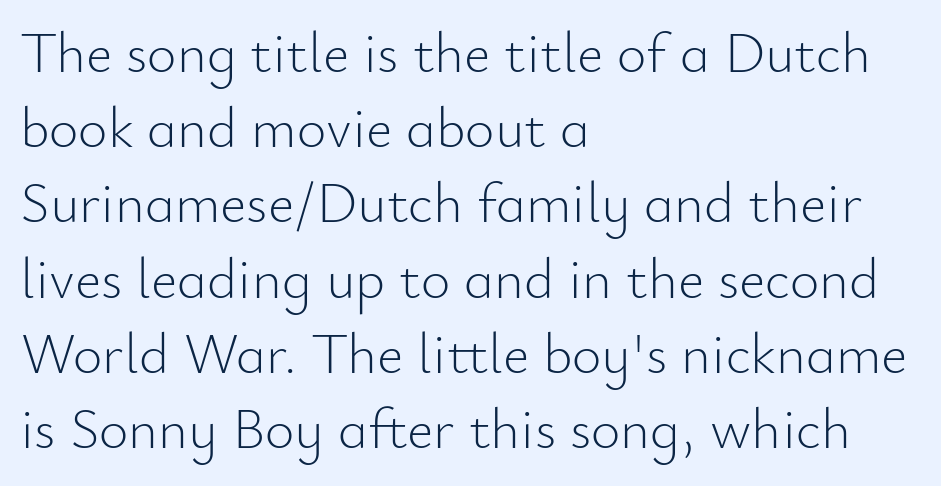
Q: Is the text bold? A: No.
Q: Is the text italic (slanted)? A: No, it is upright.
Q: Is the typeface a serif or a sans-serif typeface? A: Sans-serif.
Q: Is the text underlined? A: No.
Q: How is the paragraph aligned? A: Left-aligned.
Q: Is the spacing between letters normal or unusually wide? A: Normal.
Q: Is the spacing between lines tight, normal or loose? A: Normal.
Q: Width (condensed, normal, or wide)? A: Normal.
Q: Stroke contrast? A: Low.
Q: x-height? A: Small.
Q: Monospaced? A: No.
